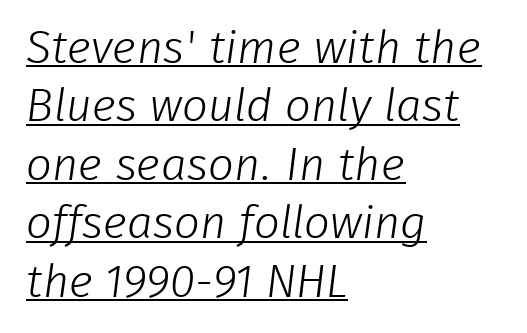
{"serif": "no", "bold": "no", "weight": "light", "width": "normal", "stroke_contrast": "low", "x_height": "medium", "monospaced": "no", "underline": "yes", "align": "left", "line_spacing": "normal", "line_spacing_ratio": 1.27, "letter_spacing": "normal", "letter_spacing_em": 0.0, "glyph_px": 46}
